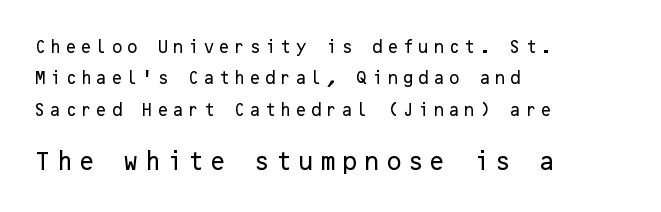
Q: Is the text italic (slanted)? A: No, it is upright.
Q: Is the text underlined? A: No.
Q: How is the paragraph aligned? A: Left-aligned.
Q: Is the spacing between letters normal or unusually wide? A: Unusually wide.
Q: Is the spacing between lines tight, normal or loose? A: Loose.
Q: Which block of text is set in a larger size, the first (top) or the second (bottom)? A: The second (bottom) one.
